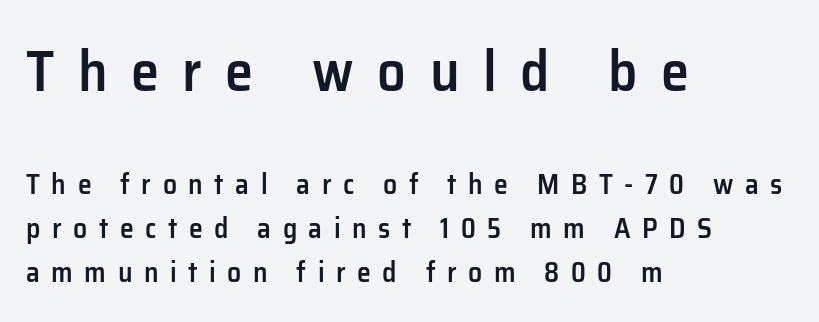
Q: Is the text bold? A: Semi-bold.
Q: Is the text italic (slanted)? A: No, it is upright.
Q: Is the typeface a serif or a sans-serif typeface? A: Sans-serif.
Q: Is the text underlined? A: No.
Q: How is the paragraph aligned? A: Left-aligned.
Q: Is the spacing between letters normal or unusually wide? A: Unusually wide.
Q: Is the spacing between lines tight, normal or loose? A: Normal.
Q: Which block of text is set in a larger size, the first (top) or the second (bottom)? A: The first (top) one.
Q: Width (condensed, normal, or wide)? A: Normal.
Q: Stroke contrast? A: Low.
Q: x-height? A: Medium.
Q: Monospaced? A: No.
